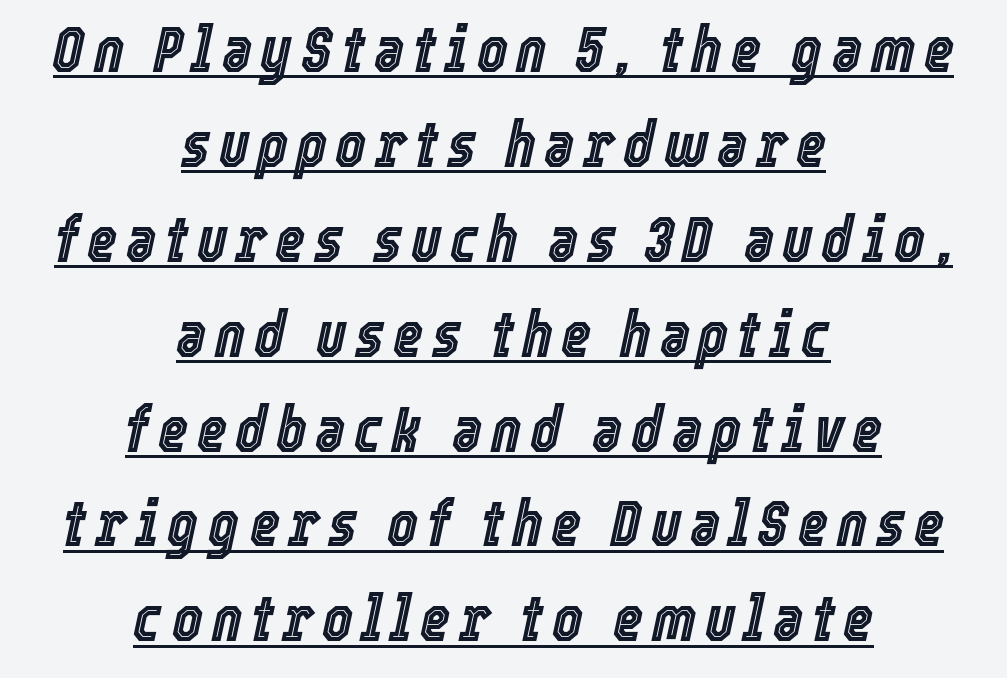
Q: Is the text italic (slanted)? A: Yes, it leans right by about 12 degrees.
Q: Is the text underlined? A: Yes.
Q: How is the paragraph aligned? A: Centered.
Q: Is the spacing between lines tight, normal or loose? A: Normal.
Q: Width (condensed, normal, or wide)? A: Condensed.
Q: x-height? A: Medium.
Q: Monospaced? A: No.
